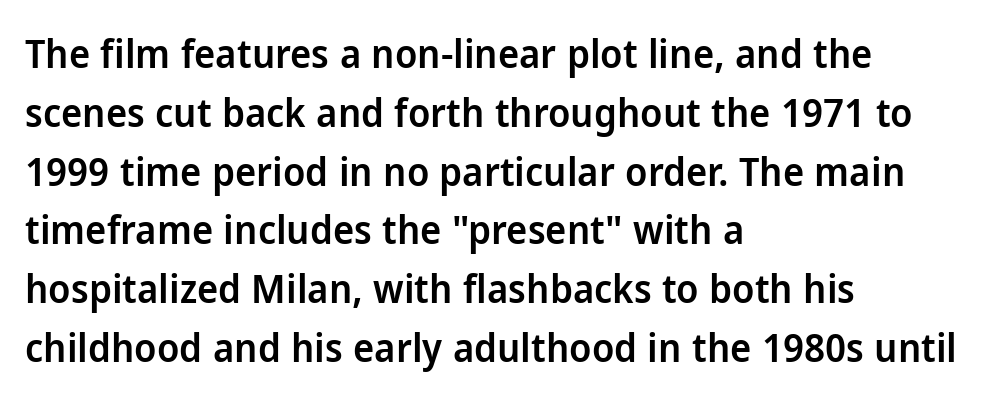
{"serif": "no", "italic": "no", "bold": "semi", "weight": "semibold", "width": "normal", "stroke_contrast": "low", "x_height": "medium", "monospaced": "no", "underline": "no", "align": "left", "line_spacing": "normal", "line_spacing_ratio": 1.47, "letter_spacing": "normal", "letter_spacing_em": 0.0, "glyph_px": 40}
